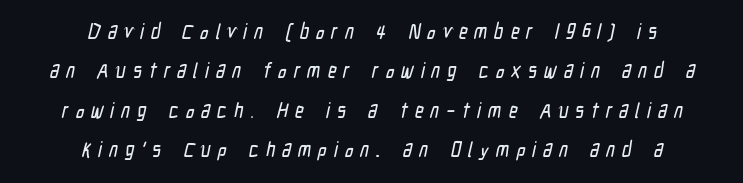
Teacher's note: observe the equal gaps on both sides — that is centered alignment. Glyph-to-glyph distance is far greater than everyday printed text. Each row of text sits above clean, open space.
